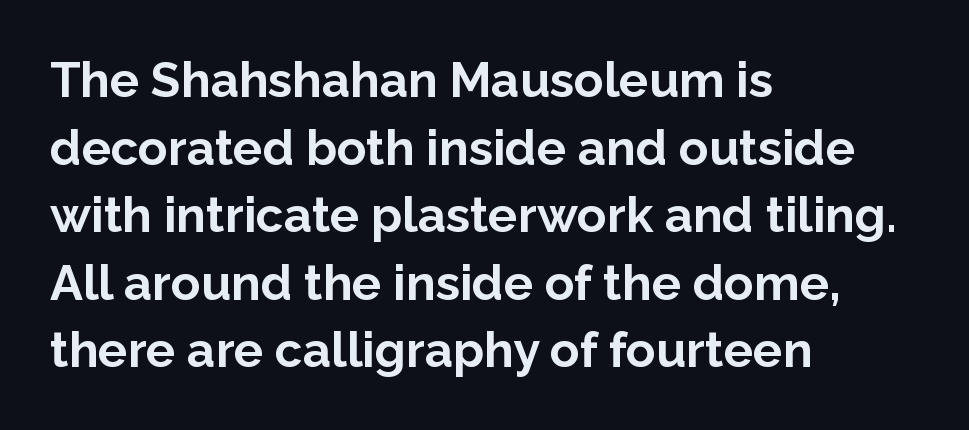
Q: Is the text bold? A: Yes.
Q: Is the text italic (slanted)? A: No, it is upright.
Q: Is the typeface a serif or a sans-serif typeface? A: Sans-serif.
Q: Is the text underlined? A: No.
Q: How is the paragraph aligned? A: Left-aligned.
Q: Is the spacing between letters normal or unusually wide? A: Normal.
Q: Is the spacing between lines tight, normal or loose? A: Normal.
Q: Width (condensed, normal, or wide)? A: Normal.
Q: Stroke contrast? A: Low.
Q: x-height? A: Medium.
Q: Monospaced? A: No.
